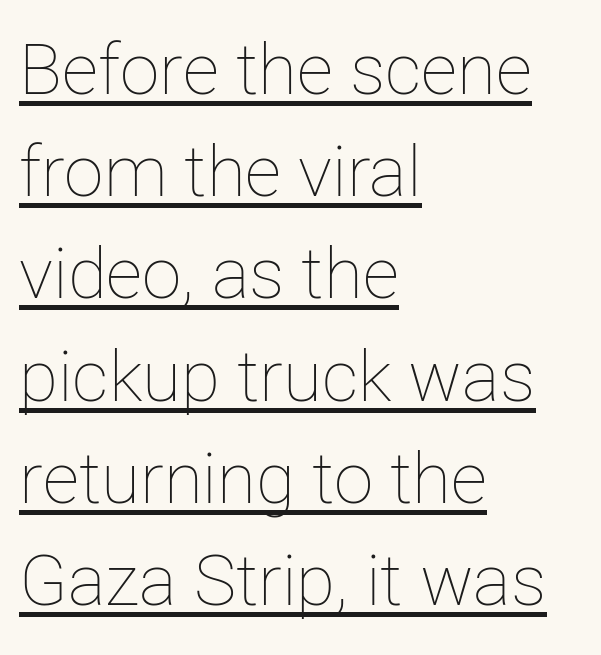
{"italic": "no", "bold": "no", "weight": "thin", "width": "normal", "stroke_contrast": "low", "x_height": "medium", "monospaced": "no", "underline": "yes", "align": "left", "line_spacing": "normal", "line_spacing_ratio": 1.44, "letter_spacing": "normal", "letter_spacing_em": 0.0, "glyph_px": 71}
